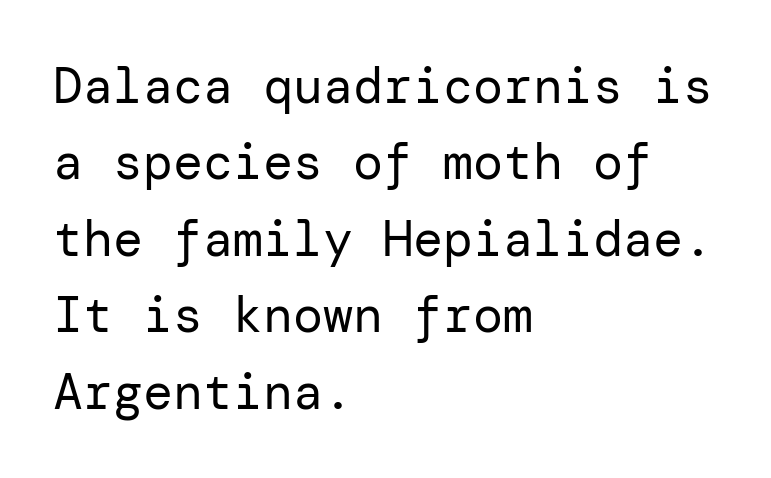
Inter-character spacing is left at the font's built-in metrics. Tall strokes in this sample are plumb rather than angled. One glance says typical: line gaps are just what's usual. The foot of each line stays bare and open.
